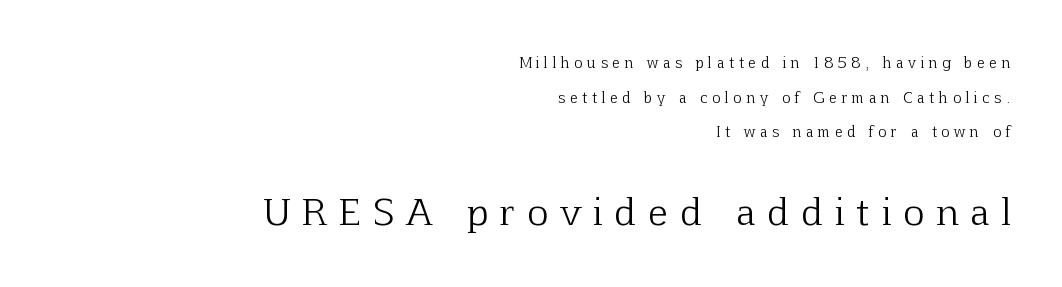
Vertical strokes here are truly vertical. The lines are quadded right. Character size in the trailing block exceeds that of the leading block. Underlining? Definitely not there. Stems and bowls with no extra thickness — not bold.
